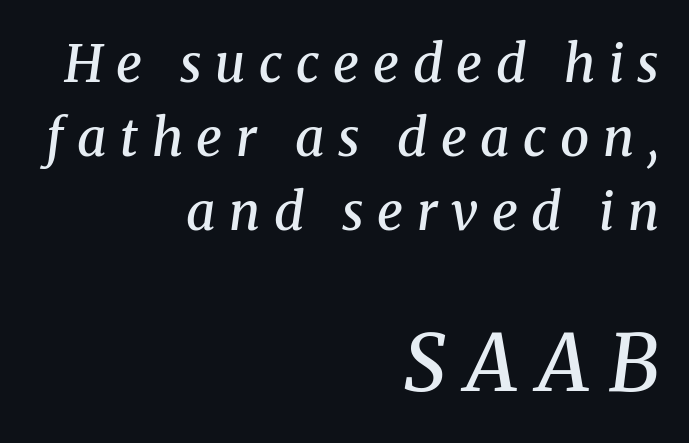
Q: Is the text bold? A: Semi-bold.
Q: Is the text italic (slanted)? A: Yes, it leans right by about 8 degrees.
Q: Is the typeface a serif or a sans-serif typeface? A: Serif.
Q: Is the text underlined? A: No.
Q: How is the paragraph aligned? A: Right-aligned.
Q: Is the spacing between letters normal or unusually wide? A: Unusually wide.
Q: Is the spacing between lines tight, normal or loose? A: Normal.
Q: Which block of text is set in a larger size, the first (top) or the second (bottom)? A: The second (bottom) one.
Q: Width (condensed, normal, or wide)? A: Normal.
Q: Stroke contrast? A: Medium.
Q: x-height? A: Medium.
Q: Monospaced? A: No.
